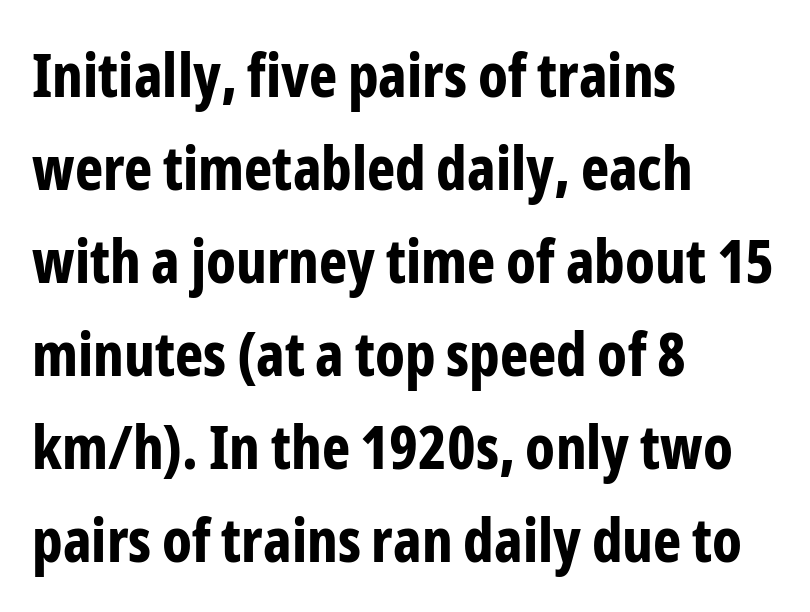
The image shows 60 px bold, condensed sans-serif type, upright; set left-aligned, normal line spacing (1.55x), normal letter spacing, not underlined; low stroke contrast and a medium x-height.
